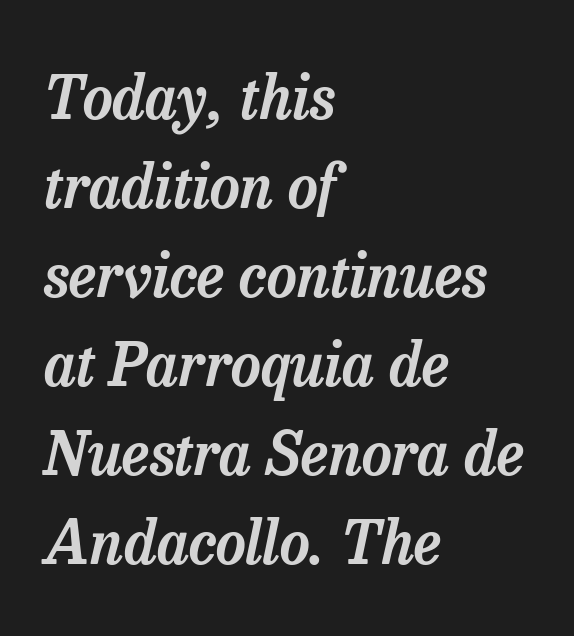
{"serif": "yes", "italic": "yes", "lean": "right", "slant_degrees": 13, "width": "normal", "stroke_contrast": "low", "x_height": "medium", "monospaced": "no", "underline": "no", "align": "left", "line_spacing": "normal", "line_spacing_ratio": 1.51, "letter_spacing": "normal", "letter_spacing_em": 0.0, "glyph_px": 59}
